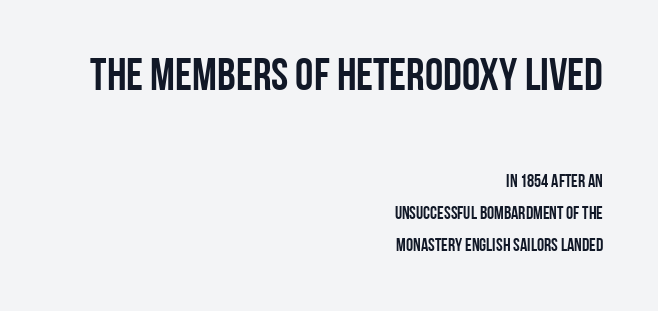
Q: Is the text italic (slanted)? A: No, it is upright.
Q: Is the typeface a serif or a sans-serif typeface? A: Sans-serif.
Q: Is the text underlined? A: No.
Q: How is the paragraph aligned? A: Right-aligned.
Q: Is the spacing between letters normal or unusually wide? A: Normal.
Q: Which block of text is set in a larger size, the first (top) or the second (bottom)? A: The first (top) one.
Q: Width (condensed, normal, or wide)? A: Condensed.
Q: Stroke contrast? A: Low.
Q: x-height? A: Large.
Q: Monospaced? A: No.
